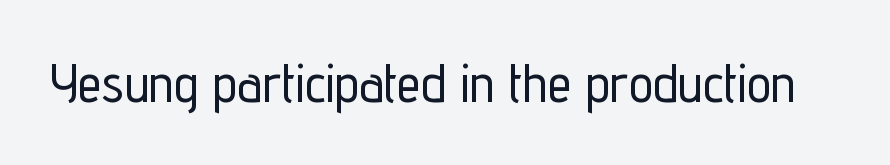
These lines keep a tight, regular rhythm from letter to letter. Is there any slant? The stems are plumb. I'd call this a sans setting — the letters go barefoot. The words here are not underlined.
